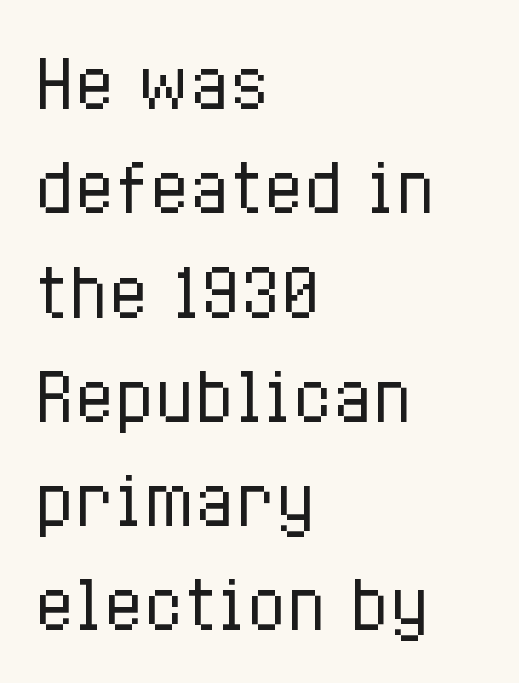
Q: Is the text bold? A: No.
Q: Is the text italic (slanted)? A: No, it is upright.
Q: Is the text underlined? A: No.
Q: How is the paragraph aligned? A: Left-aligned.
Q: Is the spacing between letters normal or unusually wide? A: Normal.
Q: Is the spacing between lines tight, normal or loose? A: Normal.
Q: Width (condensed, normal, or wide)? A: Condensed.
Q: Stroke contrast? A: Low.
Q: x-height? A: Medium.
Q: Monospaced? A: No.
